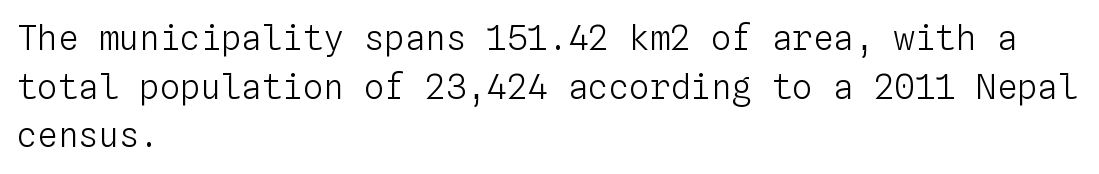
{"italic": "no", "bold": "no", "weight": "light", "width": "normal", "stroke_contrast": "low", "x_height": "medium", "monospaced": "yes", "underline": "no", "align": "left", "line_spacing": "normal", "line_spacing_ratio": 1.43, "letter_spacing": "normal", "letter_spacing_em": 0.0, "glyph_px": 34}
